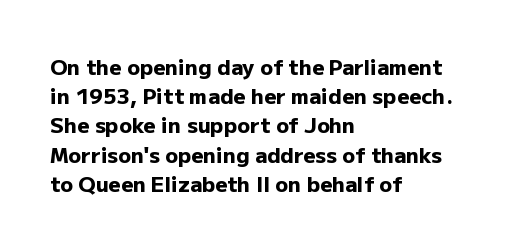
The image shows 21 px bold type, upright; set left-aligned, normal line spacing (1.39x), normal letter spacing, not underlined.
